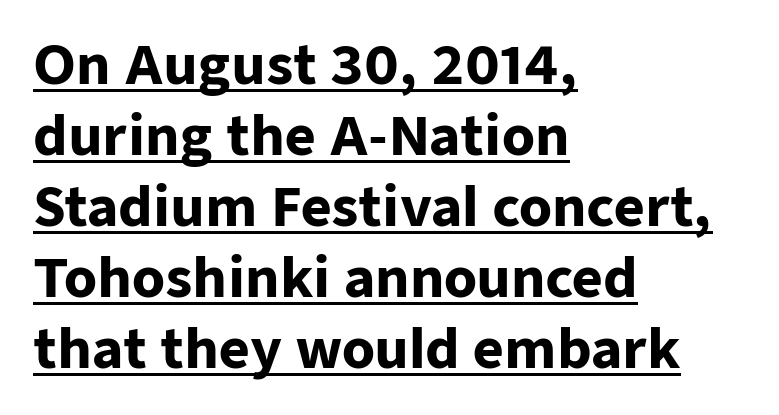
Q: Is the text bold? A: Yes.
Q: Is the text italic (slanted)? A: No, it is upright.
Q: Is the typeface a serif or a sans-serif typeface? A: Sans-serif.
Q: Is the text underlined? A: Yes.
Q: How is the paragraph aligned? A: Left-aligned.
Q: Is the spacing between letters normal or unusually wide? A: Normal.
Q: Is the spacing between lines tight, normal or loose? A: Normal.
Q: Width (condensed, normal, or wide)? A: Normal.
Q: Stroke contrast? A: Low.
Q: x-height? A: Medium.
Q: Monospaced? A: No.
